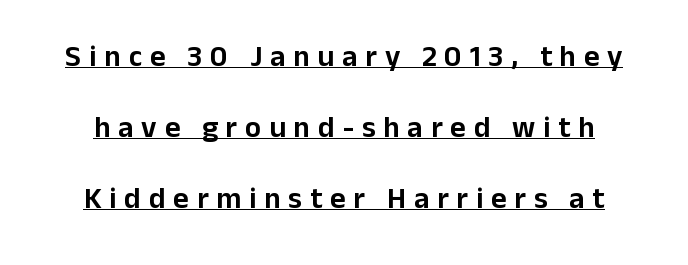
The image shows 30 px sans-serif type, upright; set centered, loose line spacing (2.36x), unusually wide letter spacing (+0.26 em), underlined; low stroke contrast and a medium x-height.
